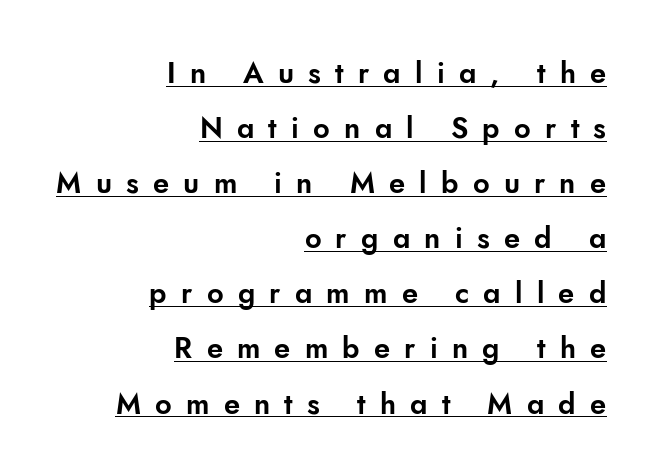
The image shows 29 px sans-serif type, upright; set right-aligned, loose line spacing (1.9x), unusually wide letter spacing (+0.49 em), underlined; low stroke contrast and a small x-height.
